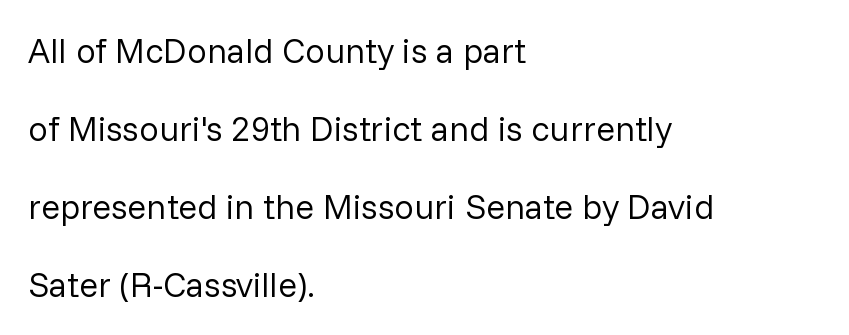
These lines keep a tight, regular rhythm from letter to letter. Rule under the text: the space is simply empty. This sample is left-justified, so line endings fall wherever the words run out. Is there much room between lines? Yes — plenty of vertical air separates them. Unlike a traditional serif, this face leaves its strokes unadorned.
